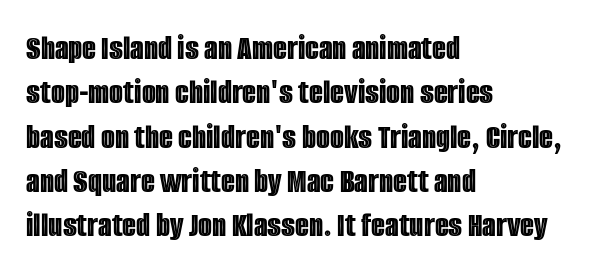
{"italic": "no", "width": "condensed", "x_height": "large", "monospaced": "no", "underline": "no", "align": "left", "line_spacing_ratio": 1.23, "letter_spacing": "normal", "letter_spacing_em": 0.0, "glyph_px": 36}
